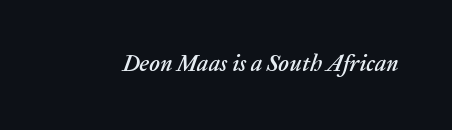
The image shows 23 px text type, italic (leaning right); set normal letter spacing, not underlined.
